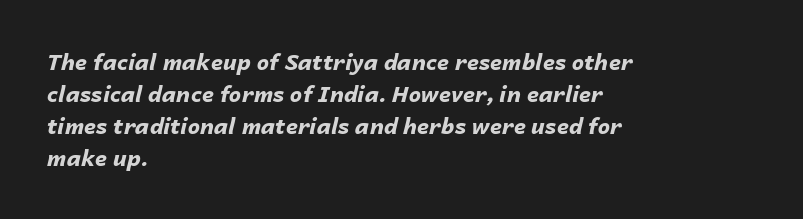
The image shows 22 px bold type, italic (leaning right); set left-aligned, normal line spacing (1.46x), normal letter spacing, not underlined.
